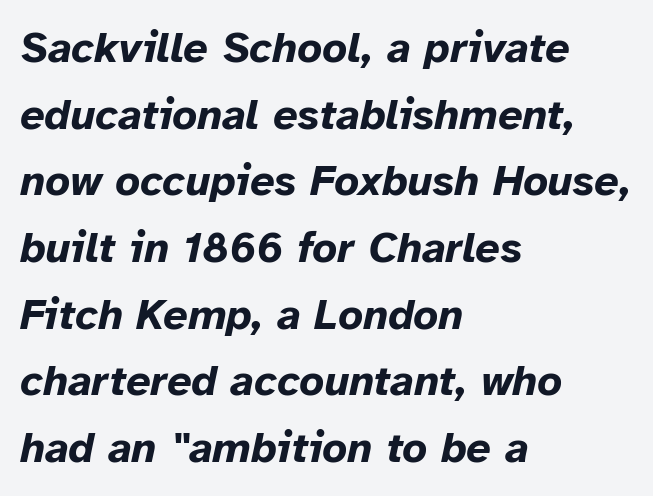
Layout note: lines flush left. The passage shown has conventional tracking throughout. These lines are rendered in a variable-pitch font. Notice how thick the strokes are: this is what a full bold looks like.
